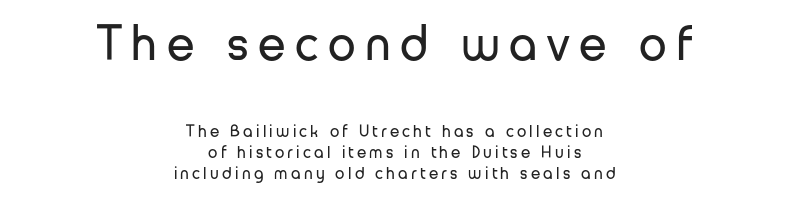
The image shows 50 px regular-weight sans-serif type, upright; set centered, line spacing 1.21x, not underlined; the first (top) block is 2.94x larger; low stroke contrast and a medium x-height.
